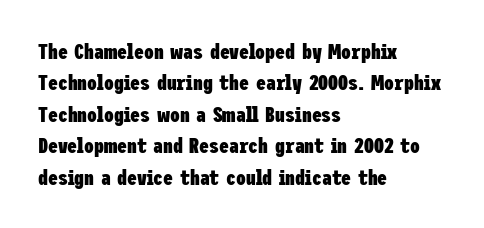
The vertical gap from one line to the next is medium. Bold? Absolutely — the strokes are thick and heavy. Plain, unruled lines of type. The ragged edge is on the right, which tells us the setting is flush left.
